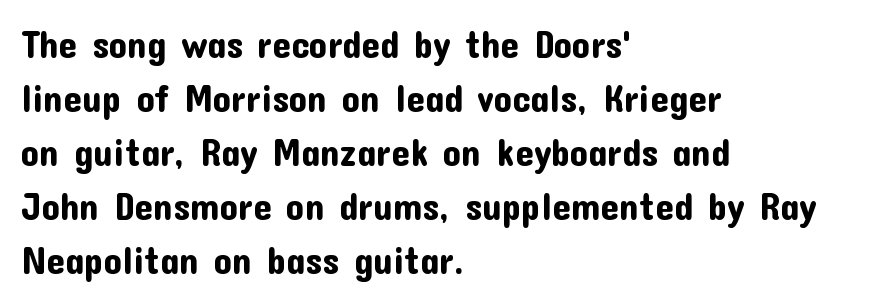
{"serif": "no", "italic": "no", "width": "normal", "stroke_contrast": "low", "x_height": "medium", "monospaced": "no", "underline": "no", "align": "left", "line_spacing": "normal", "line_spacing_ratio": 1.46, "letter_spacing": "normal", "letter_spacing_em": 0.0, "glyph_px": 37}
